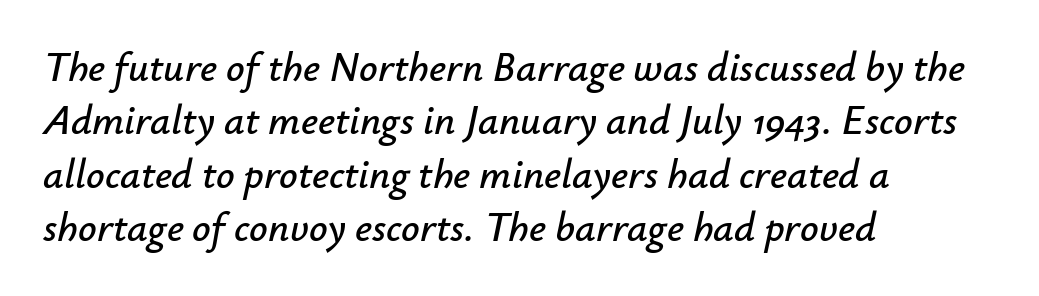
The image shows 41 px text type, italic (leaning right); set left-aligned, normal line spacing (1.3x), normal letter spacing, not underlined; low stroke contrast and a small x-height.
